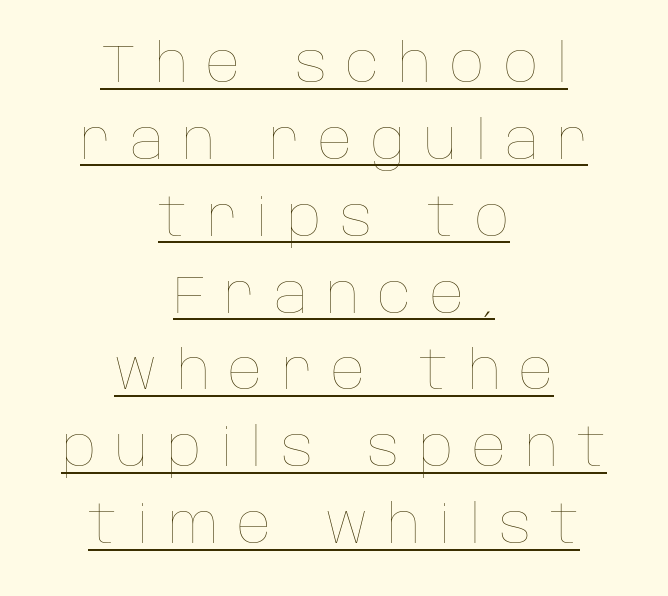
{"italic": "no", "bold": "no", "weight": "thin", "width": "normal", "stroke_contrast": "low", "x_height": "large", "monospaced": "no", "underline": "yes", "align": "center", "line_spacing": "normal", "line_spacing_ratio": 1.45, "letter_spacing": "wide", "letter_spacing_em": 0.36, "glyph_px": 53}
